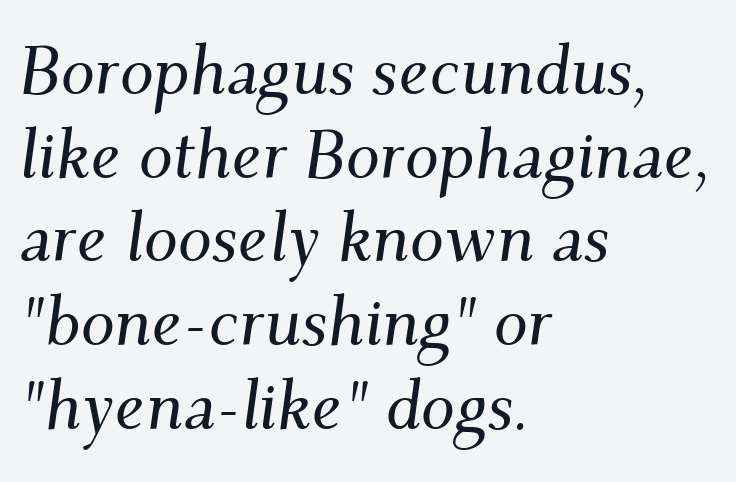
Q: Is the text italic (slanted)? A: Yes, it leans right by about 9 degrees.
Q: Is the typeface a serif or a sans-serif typeface? A: Serif.
Q: Is the text underlined? A: No.
Q: How is the paragraph aligned? A: Left-aligned.
Q: Is the spacing between letters normal or unusually wide? A: Normal.
Q: Width (condensed, normal, or wide)? A: Normal.
Q: Stroke contrast? A: Medium.
Q: x-height? A: Small.
Q: Monospaced? A: No.
